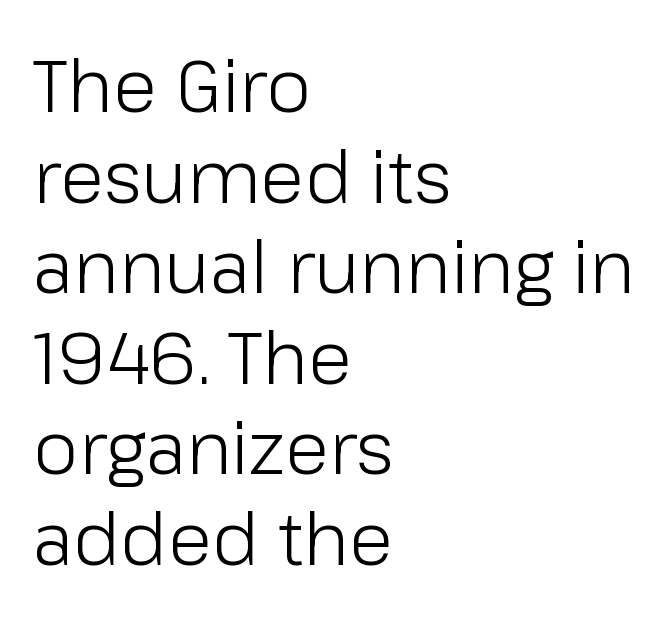
The letters stand upright; this is a roman face. Grotesque or geometric, the face here clearly has no serifs. The letterforms sit at book weight or below. If you drew a ruler down the left edge, every line would touch it.
